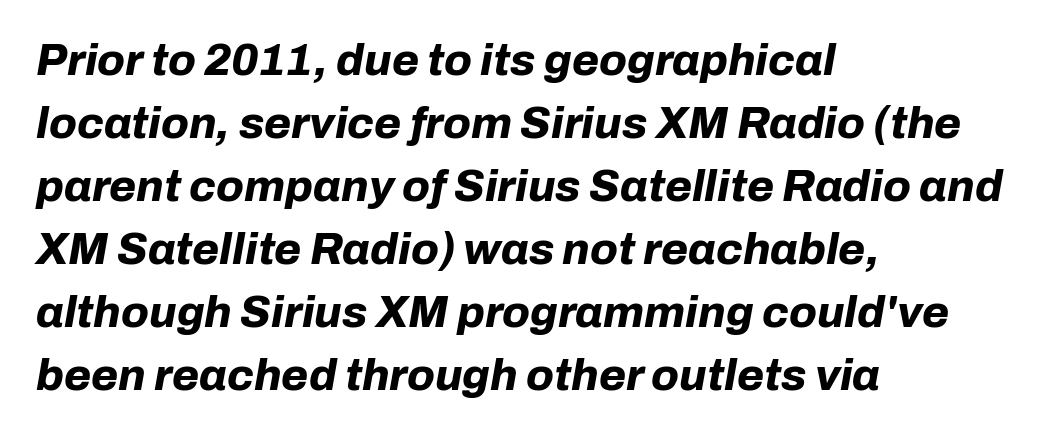
Q: Is the text bold? A: Yes.
Q: Is the text italic (slanted)? A: Yes, it leans right by about 10 degrees.
Q: Is the text underlined? A: No.
Q: How is the paragraph aligned? A: Left-aligned.
Q: Is the spacing between letters normal or unusually wide? A: Normal.
Q: Is the spacing between lines tight, normal or loose? A: Normal.
Q: Width (condensed, normal, or wide)? A: Normal.
Q: Stroke contrast? A: Low.
Q: x-height? A: Medium.
Q: Monospaced? A: No.
